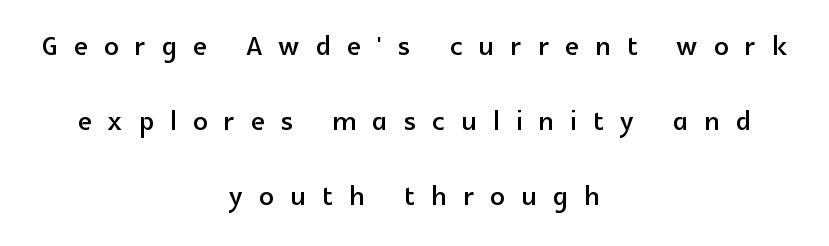
{"serif": "no", "italic": "no", "width": "normal", "x_height": "medium", "monospaced": "no", "underline": "no", "align": "center", "line_spacing": "loose", "line_spacing_ratio": 2.09, "letter_spacing": "wide", "letter_spacing_em": 0.45, "glyph_px": 36}
